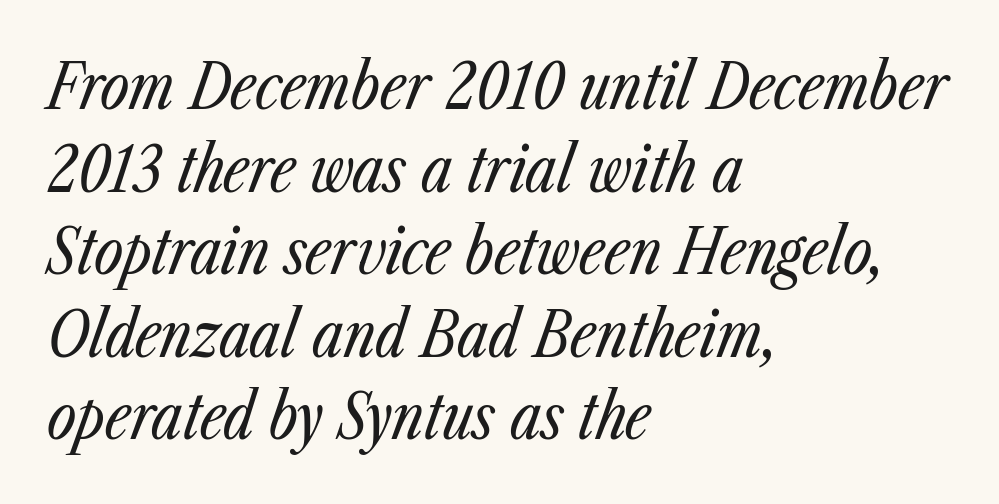
Q: Is the text bold? A: No.
Q: Is the text italic (slanted)? A: Yes, it leans right by about 23 degrees.
Q: Is the text underlined? A: No.
Q: How is the paragraph aligned? A: Left-aligned.
Q: Is the spacing between letters normal or unusually wide? A: Normal.
Q: Is the spacing between lines tight, normal or loose? A: Normal.
Q: Width (condensed, normal, or wide)? A: Condensed.
Q: Stroke contrast? A: Low.
Q: x-height? A: Medium.
Q: Monospaced? A: No.
